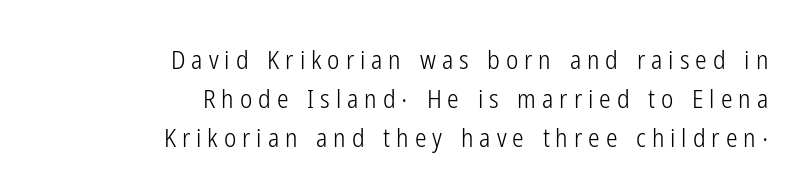
The strokes are not fattened; the text isn't bold. The space directly below the letters is spotless. Someone cranked the tracking dial way up on this one. Is there much room between lines? A standard amount, neither cramped nor airy. Every character sits straight up, as roman type does.
